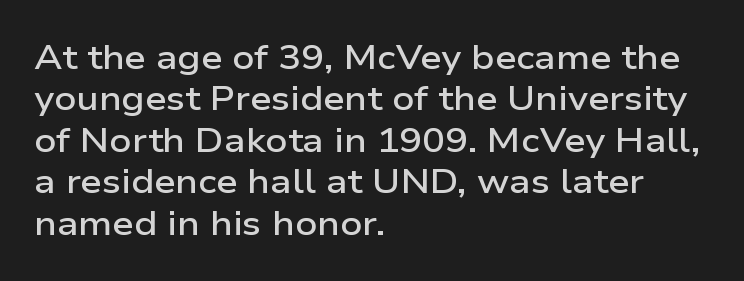
Q: Is the text bold? A: Semi-bold.
Q: Is the text italic (slanted)? A: No, it is upright.
Q: Is the typeface a serif or a sans-serif typeface? A: Sans-serif.
Q: Is the text underlined? A: No.
Q: How is the paragraph aligned? A: Left-aligned.
Q: Is the spacing between letters normal or unusually wide? A: Normal.
Q: Width (condensed, normal, or wide)? A: Wide.
Q: Stroke contrast? A: Low.
Q: x-height? A: Medium.
Q: Monospaced? A: No.
